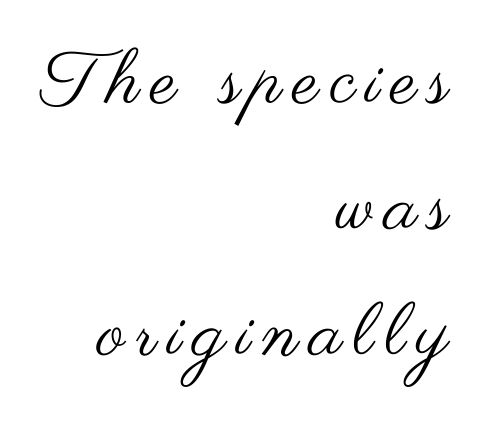
Q: Is the text bold? A: No.
Q: Is the text italic (slanted)? A: Yes.
Q: Is the typeface a serif or a sans-serif typeface? A: Sans-serif.
Q: Is the text underlined? A: No.
Q: How is the paragraph aligned? A: Right-aligned.
Q: Is the spacing between lines tight, normal or loose? A: Normal.
Q: Width (condensed, normal, or wide)? A: Wide.
Q: Stroke contrast? A: Medium.
Q: x-height? A: Small.
Q: Monospaced? A: No.
